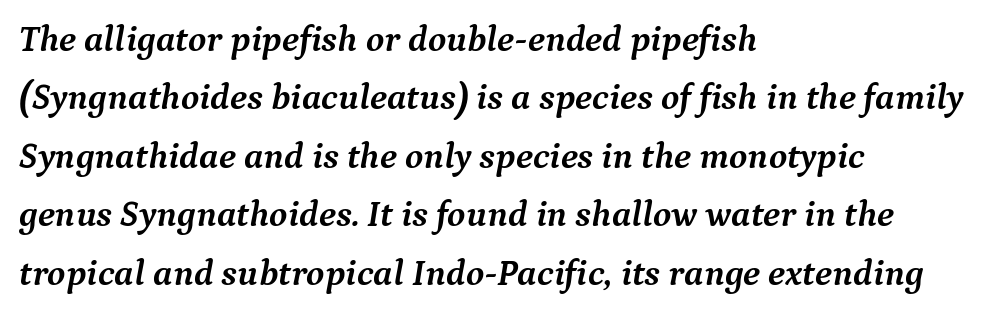
The image shows 37 px semibold serif type, italic (leaning right); set left-aligned, normal line spacing (1.58x), normal letter spacing, not underlined; medium stroke contrast and a medium x-height.
